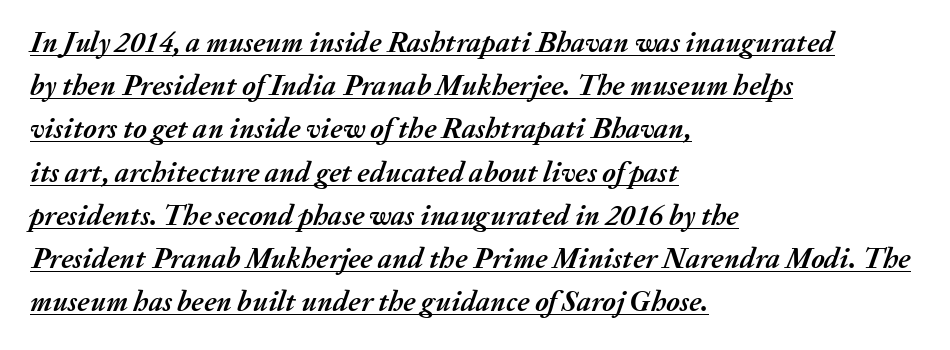
{"italic": "yes", "lean": "right", "slant_degrees": 20, "bold": "yes", "weight": "semibold", "width": "normal", "stroke_contrast": "medium", "x_height": "medium", "monospaced": "no", "underline": "yes", "align": "left", "line_spacing": "normal", "line_spacing_ratio": 1.49, "letter_spacing": "normal", "letter_spacing_em": 0.0, "glyph_px": 29}
